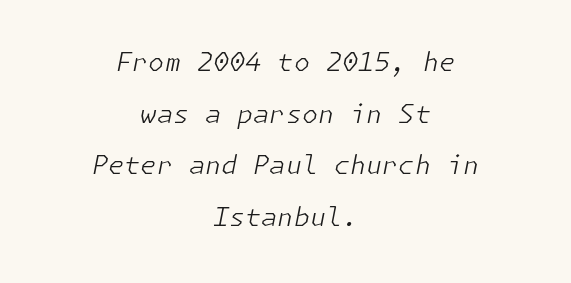
Q: Is the text bold? A: No.
Q: Is the text italic (slanted)? A: Yes, it leans right by about 11 degrees.
Q: Is the text underlined? A: No.
Q: How is the paragraph aligned? A: Centered.
Q: Is the spacing between letters normal or unusually wide? A: Normal.
Q: Is the spacing between lines tight, normal or loose? A: Loose.
